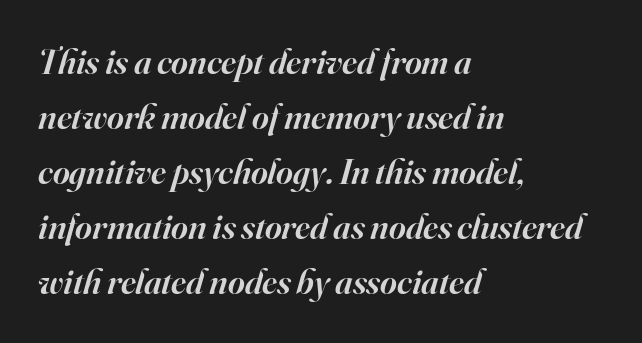
{"serif": "yes", "italic": "yes", "lean": "right", "slant_degrees": 16, "bold": "semi", "weight": "semibold", "width": "normal", "stroke_contrast": "high", "x_height": "small", "monospaced": "no", "underline": "no", "align": "left", "line_spacing": "normal", "line_spacing_ratio": 1.53, "letter_spacing": "normal", "letter_spacing_em": 0.0, "glyph_px": 36}
